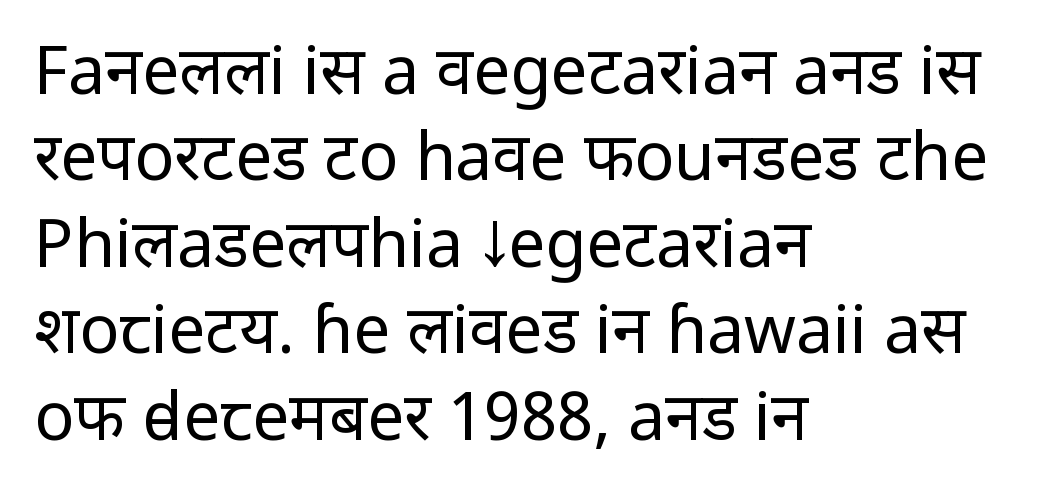
Rule under the text: the space is simply empty. Are there feet on the stems? There aren't — it's a sans. Caption: multi-line text, flush left, ragged right. Does extra space separate the letters? No, they use regular spacing. The designer left line spacing at the default.
